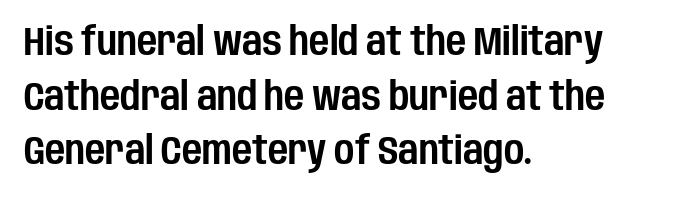
Q: Is the text italic (slanted)? A: No, it is upright.
Q: Is the typeface a serif or a sans-serif typeface? A: Sans-serif.
Q: Is the text underlined? A: No.
Q: How is the paragraph aligned? A: Left-aligned.
Q: Is the spacing between letters normal or unusually wide? A: Normal.
Q: Is the spacing between lines tight, normal or loose? A: Normal.
Q: Width (condensed, normal, or wide)? A: Condensed.
Q: Stroke contrast? A: Low.
Q: x-height? A: Large.
Q: Monospaced? A: No.
